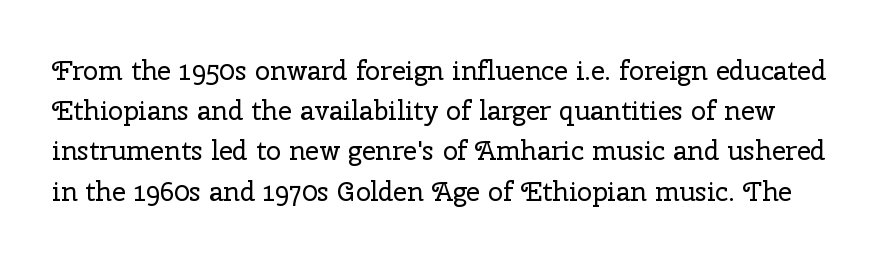
The strip under each line holds only bare page. The lines sit at an ordinary, default distance from one another. Unbolded letterforms with no extra heft. Italic? Not at all — the glyphs are vertical.
